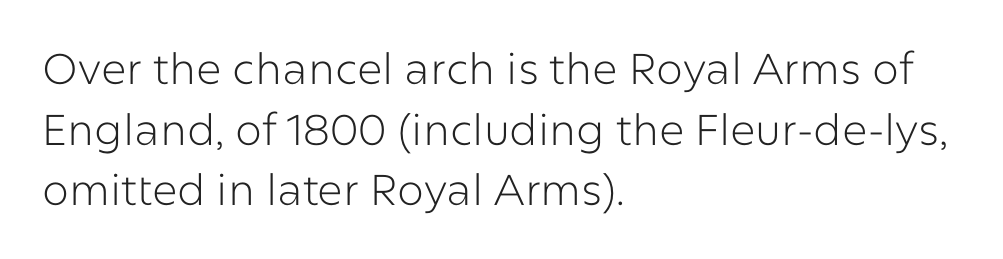
The image shows 43 px light sans-serif type, upright; set left-aligned, normal line spacing (1.41x), normal letter spacing, not underlined; low stroke contrast and a medium x-height.
